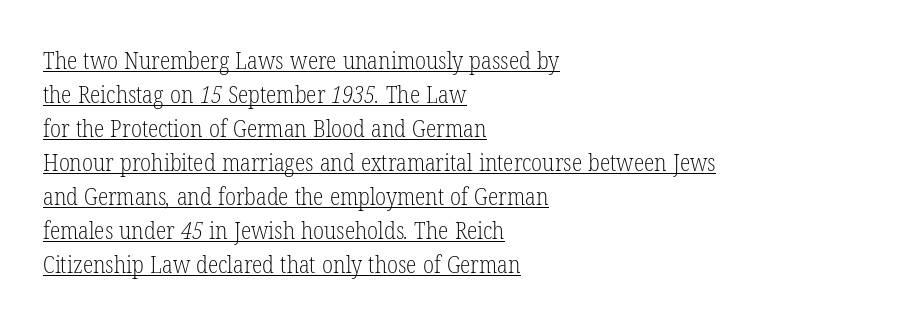
The image shows 24 px text type; set left-aligned, normal line spacing (1.42x), normal letter spacing, underlined.
